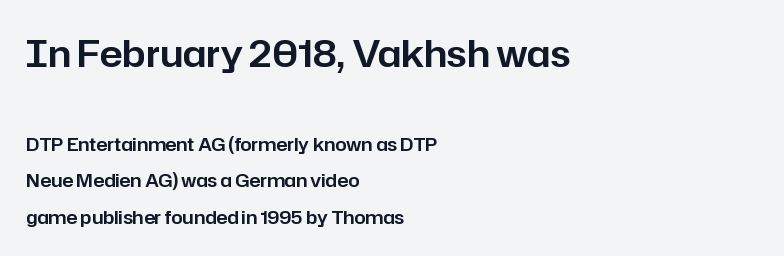
Q: Is the text italic (slanted)? A: No, it is upright.
Q: Is the typeface a serif or a sans-serif typeface? A: Sans-serif.
Q: Is the text underlined? A: No.
Q: How is the paragraph aligned? A: Left-aligned.
Q: Is the spacing between letters normal or unusually wide? A: Normal.
Q: Is the spacing between lines tight, normal or loose? A: Loose.
Q: Which block of text is set in a larger size, the first (top) or the second (bottom)? A: The first (top) one.
Q: Width (condensed, normal, or wide)? A: Normal.
Q: Stroke contrast? A: Low.
Q: x-height? A: Medium.
Q: Monospaced? A: No.
